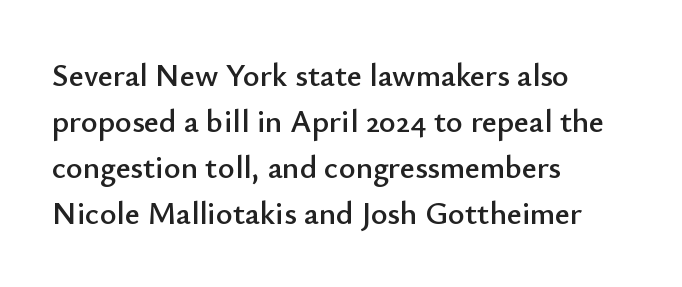
Q: Is the text italic (slanted)? A: No, it is upright.
Q: Is the typeface a serif or a sans-serif typeface? A: Sans-serif.
Q: Is the text underlined? A: No.
Q: How is the paragraph aligned? A: Left-aligned.
Q: Is the spacing between letters normal or unusually wide? A: Normal.
Q: Is the spacing between lines tight, normal or loose? A: Normal.
Q: Width (condensed, normal, or wide)? A: Normal.
Q: Stroke contrast? A: Low.
Q: x-height? A: Small.
Q: Monospaced? A: No.
